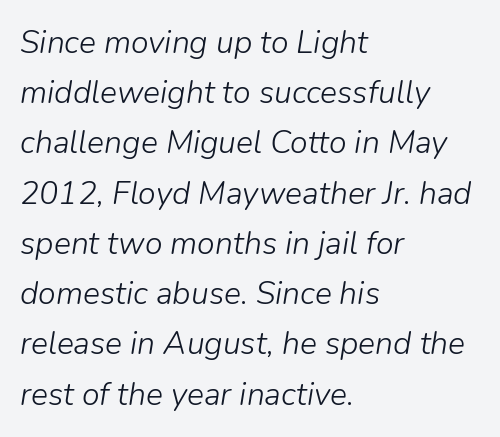
There's an unmistakable incline to the writing here. Quick note: interline space is typical. The strokes are not fattened; the text isn't bold. The letters sit at their default tracking, neither squeezed nor spread. Underline: absent.
